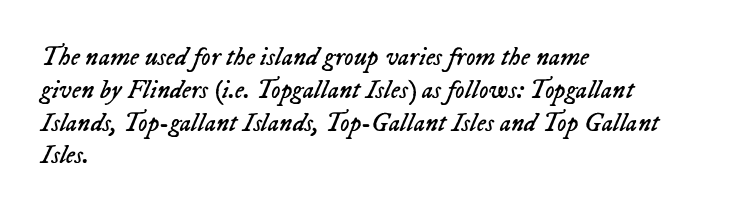
Q: Is the text bold? A: No.
Q: Is the text italic (slanted)? A: Yes, it leans right by about 23 degrees.
Q: Is the text underlined? A: No.
Q: How is the paragraph aligned? A: Left-aligned.
Q: Is the spacing between letters normal or unusually wide? A: Normal.
Q: Is the spacing between lines tight, normal or loose? A: Normal.
